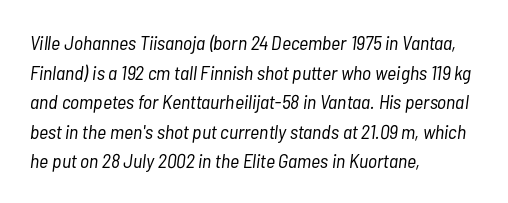
{"italic": "yes", "lean": "right", "slant_degrees": 7, "bold": "no", "underline": "no", "align": "left", "line_spacing": "normal", "line_spacing_ratio": 1.48, "letter_spacing": "normal", "letter_spacing_em": 0.0, "glyph_px": 20}
